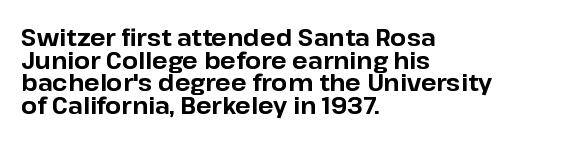
The image shows 23 px bold type, upright; set left-aligned, tight line spacing (0.98x), normal letter spacing, not underlined.
